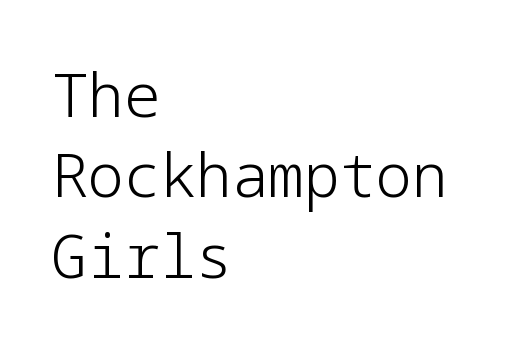
The block of text has a typical density, with ordinary space between rows. The specimen reads as upright at a glance. Here the glyphs are tracked normally, forming tight word shapes. Examine the stroke ends and you'll find no serifs. Glance below the letters and you will spot only blank space.
